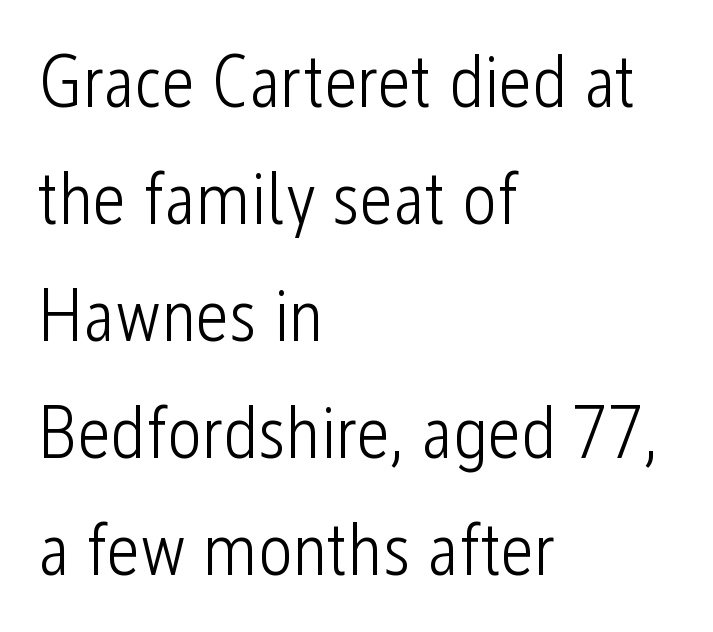
{"serif": "no", "italic": "no", "bold": "no", "weight": "light", "width": "condensed", "stroke_contrast": "low", "x_height": "medium", "monospaced": "no", "underline": "no", "align": "left", "line_spacing": "normal", "line_spacing_ratio": 1.58, "letter_spacing": "normal", "letter_spacing_em": 0.0, "glyph_px": 74}
